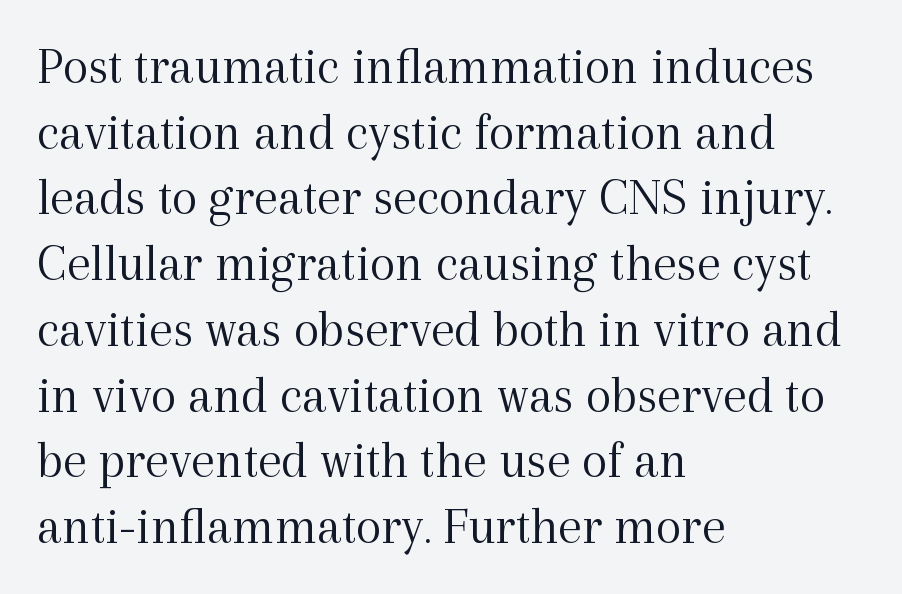
The image shows 53 px light serif type, upright; set left-aligned, line spacing 1.24x, normal letter spacing, not underlined; a medium x-height.
